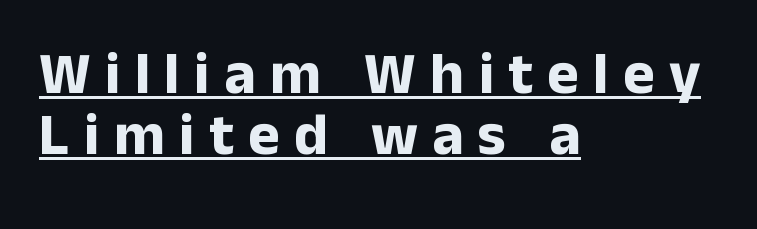
The image shows 60 px bold sans-serif type, upright; set left-aligned, tight line spacing (1.01x), unusually wide letter spacing (+0.24 em), underlined; low stroke contrast and a medium x-height.
